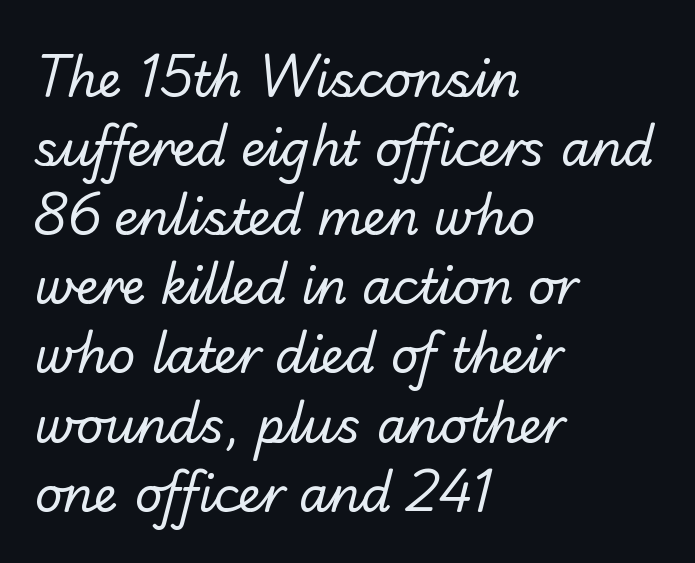
{"serif": "no", "bold": "no", "weight": "regular", "width": "normal", "stroke_contrast": "low", "x_height": "small", "monospaced": "no", "underline": "no", "align": "left", "line_spacing": "normal", "line_spacing_ratio": 1.44, "letter_spacing": "normal", "letter_spacing_em": 0.0, "glyph_px": 48}
